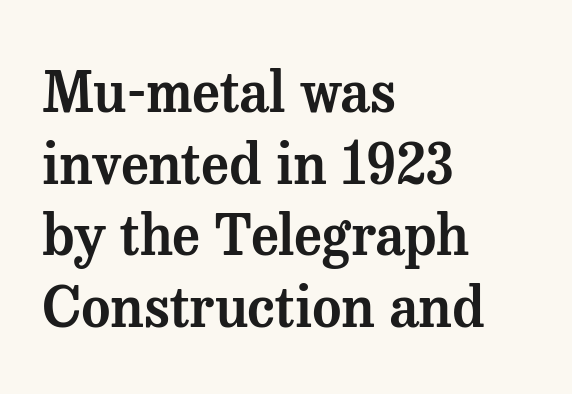
Italic? Not at all — the glyphs are vertical. Think of a printed novel: that variable character pitch is what you see here. This rendering features lettering with no underline. The line texture is even and compact thanks to regular tracking. This sample uses a serif face.
